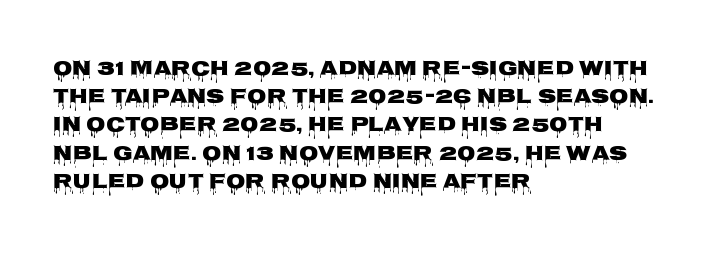
Quick note: interline space is typical. Layout note: lines flush left. The tracking reads as untouched default to a designer's eye. The passage shown is not underscored anywhere. The type sits square on the baseline with zero lean.
